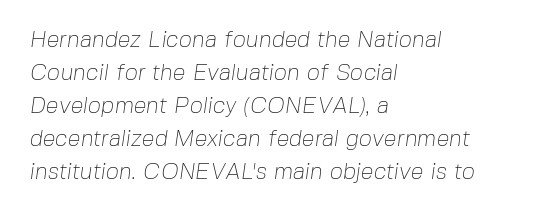
Is the stroke heavy? The answer is a plain regular-or-lighter. A bare baseline throughout the passage. Each line starts at the same left margin while the right side varies. Here the glyphs are tracked normally, forming tight word shapes.
